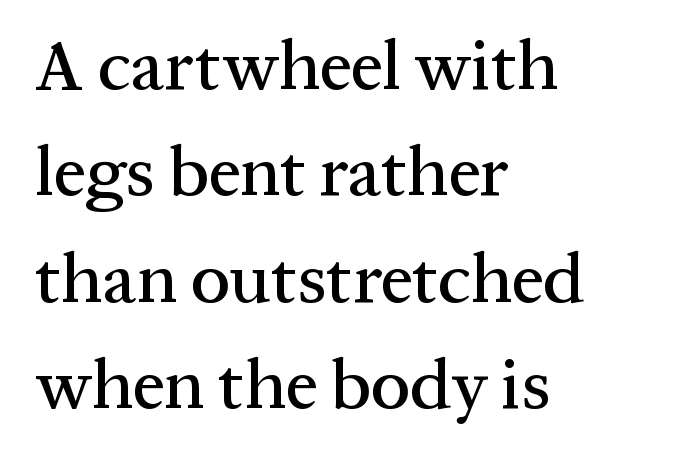
{"serif": "yes", "italic": "no", "width": "normal", "stroke_contrast": "medium", "x_height": "medium", "monospaced": "no", "underline": "no", "align": "left", "line_spacing": "normal", "line_spacing_ratio": 1.5, "letter_spacing": "normal", "letter_spacing_em": 0.0, "glyph_px": 71}
